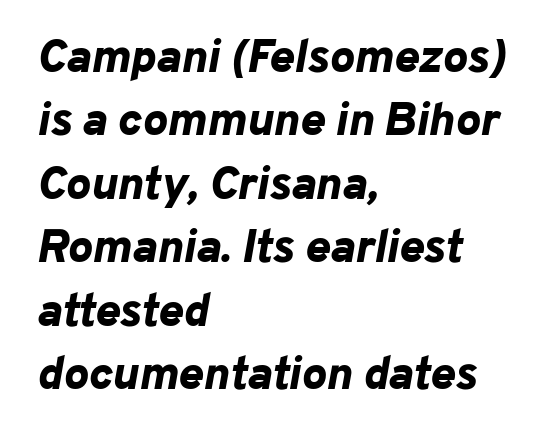
Q: Is the text bold? A: Yes.
Q: Is the text italic (slanted)? A: Yes, it leans right by about 10 degrees.
Q: Is the text underlined? A: No.
Q: How is the paragraph aligned? A: Left-aligned.
Q: Is the spacing between letters normal or unusually wide? A: Normal.
Q: Is the spacing between lines tight, normal or loose? A: Normal.
Q: Width (condensed, normal, or wide)? A: Normal.
Q: Stroke contrast? A: Low.
Q: x-height? A: Medium.
Q: Monospaced? A: No.
